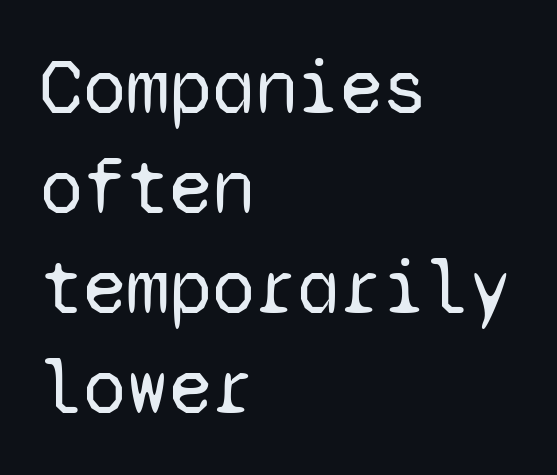
Q: Is the text bold? A: No.
Q: Is the text italic (slanted)? A: No, it is upright.
Q: Is the typeface a serif or a sans-serif typeface? A: Sans-serif.
Q: Is the text underlined? A: No.
Q: How is the paragraph aligned? A: Left-aligned.
Q: Is the spacing between letters normal or unusually wide? A: Normal.
Q: Is the spacing between lines tight, normal or loose? A: Normal.
Q: Width (condensed, normal, or wide)? A: Normal.
Q: Stroke contrast? A: Low.
Q: x-height? A: Medium.
Q: Monospaced? A: Yes.
